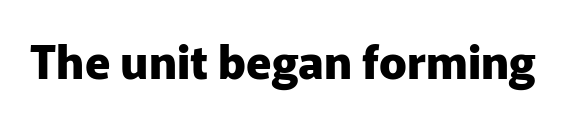
This rendering features lettering with no underline. The type sits square on the baseline with zero lean. Unlike a traditional serif, this face leaves its strokes unadorned. Is this a fixed-width face? No — the glyphs have proportional, varying widths.
